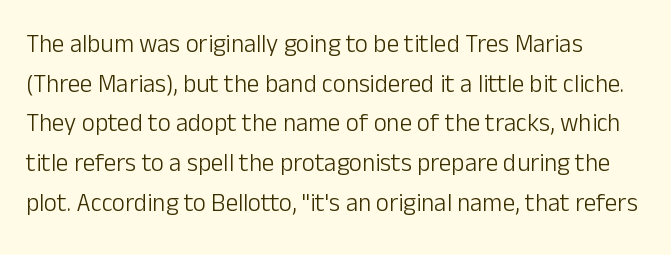
The image shows 25 px text type, upright; set left-aligned, normal line spacing (1.59x), normal letter spacing, not underlined.
